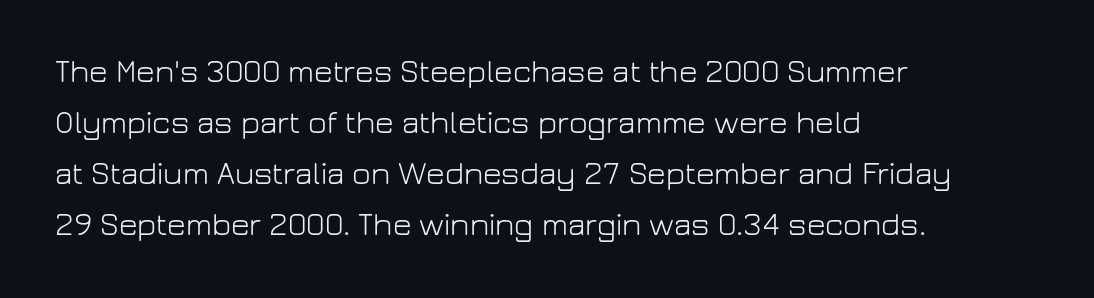
Q: Is the text bold? A: No.
Q: Is the text italic (slanted)? A: No, it is upright.
Q: Is the typeface a serif or a sans-serif typeface? A: Sans-serif.
Q: Is the text underlined? A: No.
Q: How is the paragraph aligned? A: Left-aligned.
Q: Is the spacing between letters normal or unusually wide? A: Normal.
Q: Is the spacing between lines tight, normal or loose? A: Normal.
Q: Width (condensed, normal, or wide)? A: Normal.
Q: Stroke contrast? A: Low.
Q: x-height? A: Medium.
Q: Monospaced? A: No.
